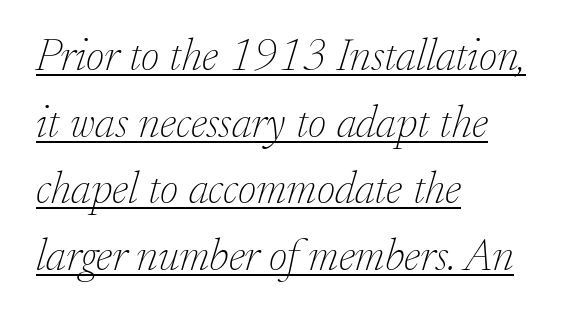
The image shows 45 px thin serif type, italic (leaning right); set left-aligned, normal line spacing (1.48x), normal letter spacing, underlined; low stroke contrast and a small x-height.
